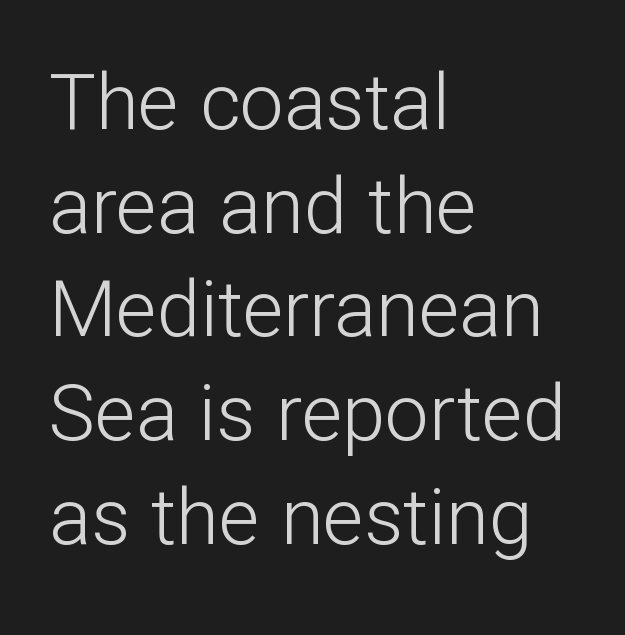
These lines are set flush left with a ragged right edge. The foot of each line stays bare and open. The vertical gap from one line to the next is medium. These glyphs show unthickened strokes, regular width or finer. The letters stand upright; this is a roman face.
